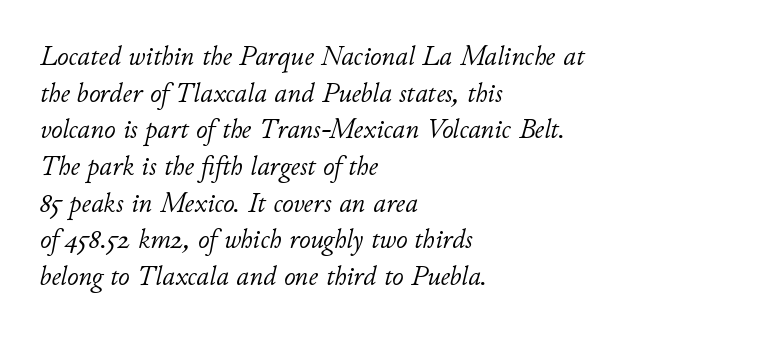
The image shows 28 px light type, italic (leaning right); set left-aligned, normal line spacing (1.31x), normal letter spacing, not underlined; low stroke contrast and a small x-height.
